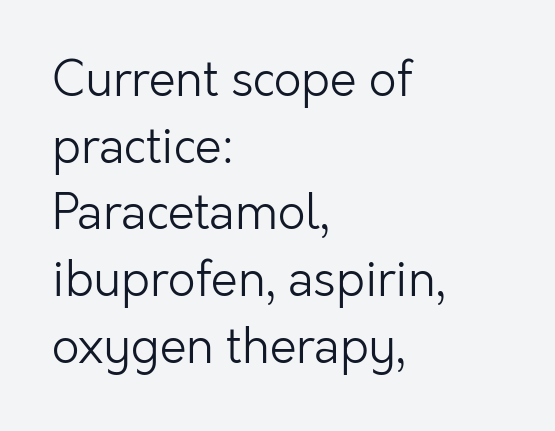
Q: Is the text bold? A: No.
Q: Is the text italic (slanted)? A: No, it is upright.
Q: Is the typeface a serif or a sans-serif typeface? A: Sans-serif.
Q: Is the text underlined? A: No.
Q: How is the paragraph aligned? A: Left-aligned.
Q: Is the spacing between letters normal or unusually wide? A: Normal.
Q: Is the spacing between lines tight, normal or loose? A: Normal.
Q: Width (condensed, normal, or wide)? A: Normal.
Q: Stroke contrast? A: Low.
Q: x-height? A: Medium.
Q: Monospaced? A: No.
